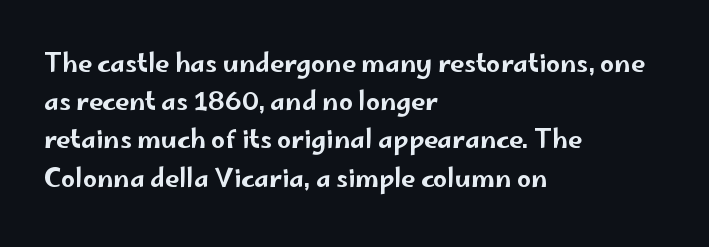
{"italic": "no", "underline": "no", "align": "left", "line_spacing": "normal", "line_spacing_ratio": 1.53, "letter_spacing": "normal", "letter_spacing_em": 0.0, "glyph_px": 25}
